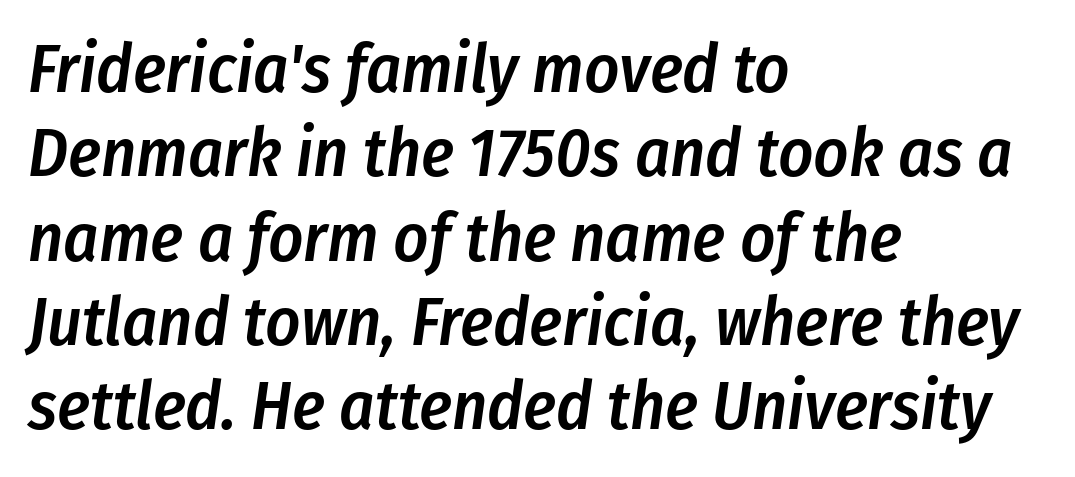
The image shows 68 px semibold, condensed type, italic (leaning right); set left-aligned, line spacing 1.24x, normal letter spacing, not underlined; low stroke contrast and a medium x-height.
